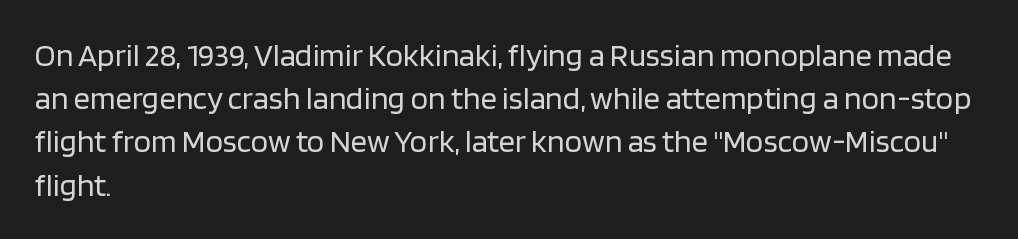
One-word summary of the alignment: left. Characters follow at the spacing the type designer built in. Plain, unruled lines of type. Weight: not bold — regular or lighter. Varying glyph widths throughout — classic text-font behaviour. Rendered with straight, roman letterforms.
